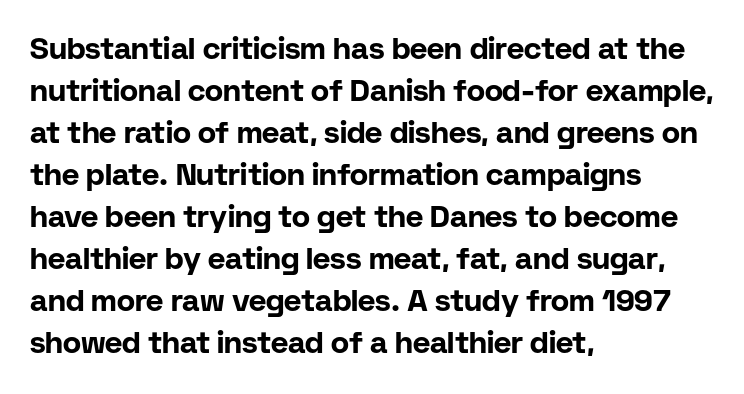
Q: Is the text bold? A: Yes.
Q: Is the text italic (slanted)? A: No, it is upright.
Q: Is the typeface a serif or a sans-serif typeface? A: Sans-serif.
Q: Is the text underlined? A: No.
Q: How is the paragraph aligned? A: Left-aligned.
Q: Is the spacing between letters normal or unusually wide? A: Normal.
Q: Is the spacing between lines tight, normal or loose? A: Normal.
Q: Width (condensed, normal, or wide)? A: Normal.
Q: Stroke contrast? A: Low.
Q: x-height? A: Medium.
Q: Monospaced? A: No.
